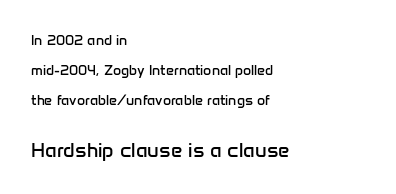
When letters stand straight like this, we call the style roman or upright. The paragraph has a hard left edge and a soft right edge. Anything drawn beneath the words? Only blank space. You get the small type first, then a jump to larger type. The space between consecutive lines is lavish.
